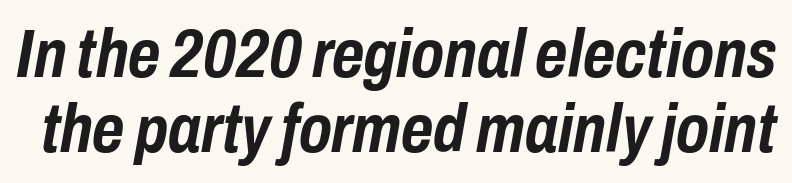
{"italic": "yes", "lean": "right", "slant_degrees": 10, "bold": "yes", "weight": "semibold", "width": "condensed", "stroke_contrast": "low", "x_height": "medium", "monospaced": "no", "underline": "no", "line_spacing": "tight", "line_spacing_ratio": 1.08, "letter_spacing": "normal", "letter_spacing_em": 0.0, "glyph_px": 69}
